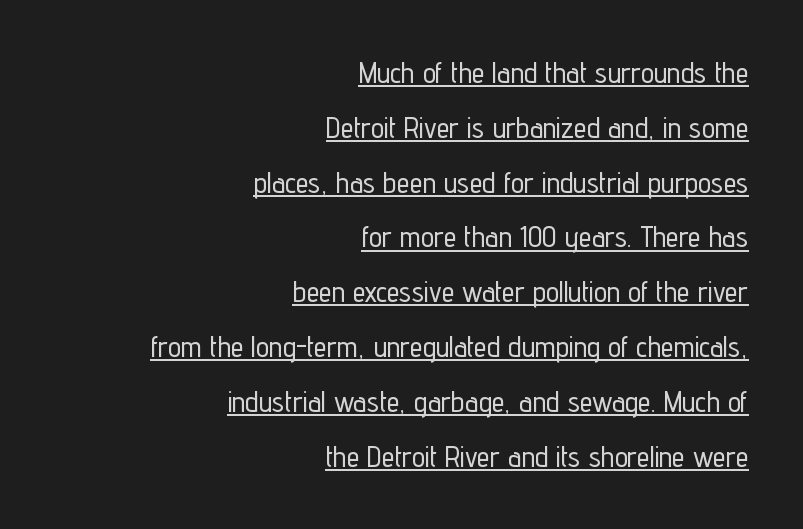
{"serif": "no", "italic": "no", "width": "condensed", "stroke_contrast": "low", "x_height": "medium", "monospaced": "no", "underline": "yes", "align": "right", "line_spacing_ratio": 1.89, "letter_spacing": "normal", "letter_spacing_em": 0.0, "glyph_px": 29}
